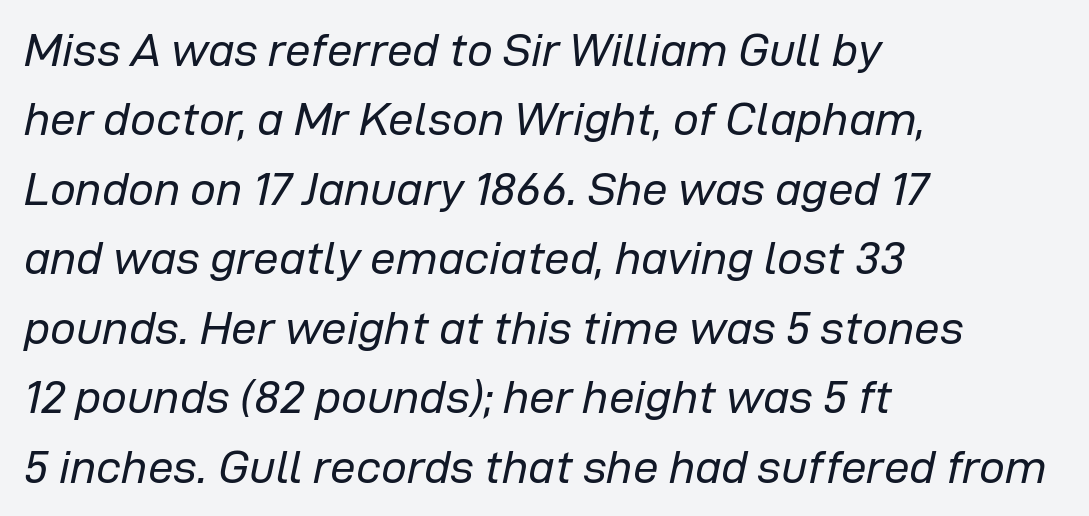
The rendering uses natural spacing where letterforms have individual widths. Quick note: interline space is typical. Decoration check: the copy has no underline. A typesetter would mark this as italic. Students, note that the glyphs here touch the page at normal intervals.
